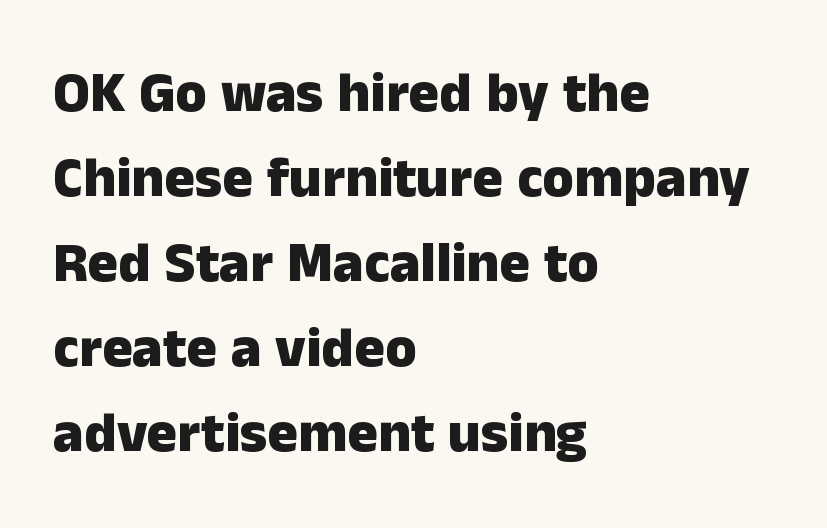
Q: Is the text bold? A: Yes.
Q: Is the text italic (slanted)? A: No, it is upright.
Q: Is the typeface a serif or a sans-serif typeface? A: Sans-serif.
Q: Is the text underlined? A: No.
Q: How is the paragraph aligned? A: Left-aligned.
Q: Is the spacing between letters normal or unusually wide? A: Normal.
Q: Is the spacing between lines tight, normal or loose? A: Normal.
Q: Width (condensed, normal, or wide)? A: Normal.
Q: Stroke contrast? A: Low.
Q: x-height? A: Medium.
Q: Monospaced? A: No.
